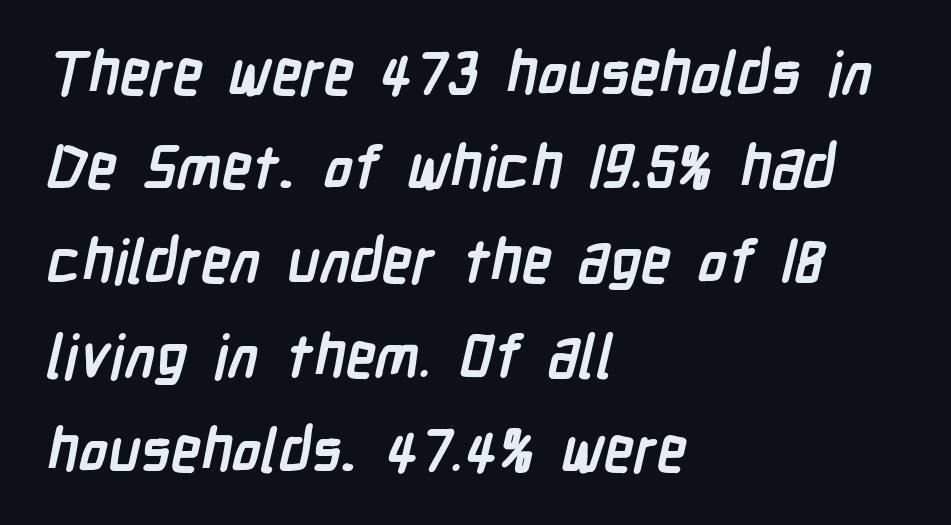
{"serif": "no", "bold": "yes", "weight": "semibold", "width": "condensed", "stroke_contrast": "low", "x_height": "medium", "monospaced": "no", "underline": "no", "align": "left", "line_spacing": "normal", "line_spacing_ratio": 1.57, "letter_spacing": "normal", "letter_spacing_em": 0.0, "glyph_px": 60}
